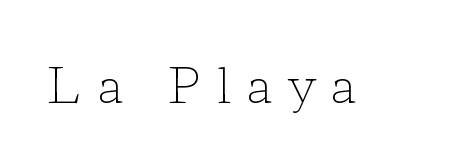
The image shows 48 px light, wide serif type, upright; set unusually wide letter spacing (+0.34 em), not underlined; low stroke contrast and a medium x-height.
